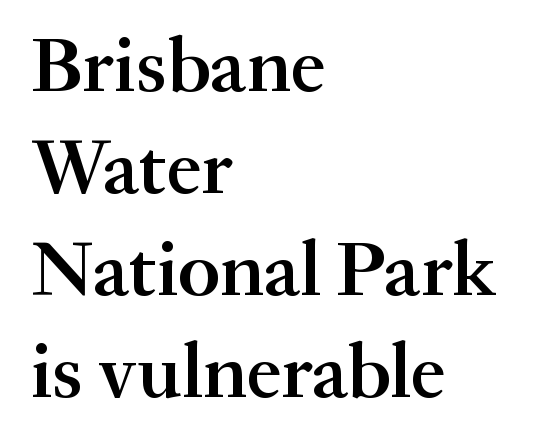
Q: Is the text bold? A: Semi-bold.
Q: Is the text italic (slanted)? A: No, it is upright.
Q: Is the typeface a serif or a sans-serif typeface? A: Serif.
Q: Is the text underlined? A: No.
Q: How is the paragraph aligned? A: Left-aligned.
Q: Is the spacing between letters normal or unusually wide? A: Normal.
Q: Is the spacing between lines tight, normal or loose? A: Normal.
Q: Width (condensed, normal, or wide)? A: Normal.
Q: Stroke contrast? A: Medium.
Q: x-height? A: Small.
Q: Monospaced? A: No.
